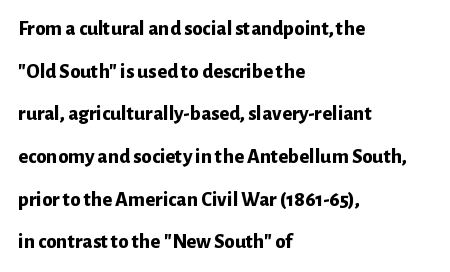
The image shows 21 px bold type, upright; set left-aligned, loose line spacing (2.03x), normal letter spacing, not underlined.
